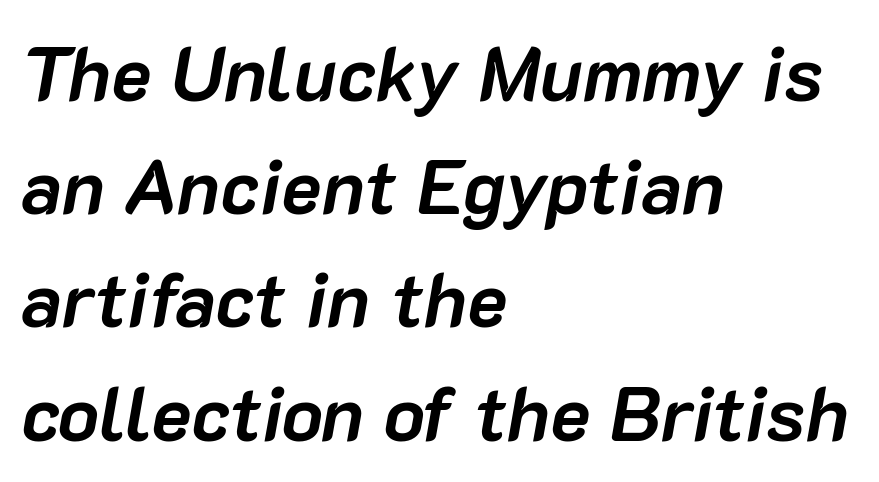
{"italic": "yes", "lean": "right", "slant_degrees": 10, "bold": "yes", "weight": "semibold", "width": "normal", "stroke_contrast": "low", "x_height": "medium", "monospaced": "no", "underline": "no", "align": "left", "line_spacing": "normal", "line_spacing_ratio": 1.49, "letter_spacing": "normal", "letter_spacing_em": 0.0, "glyph_px": 76}
